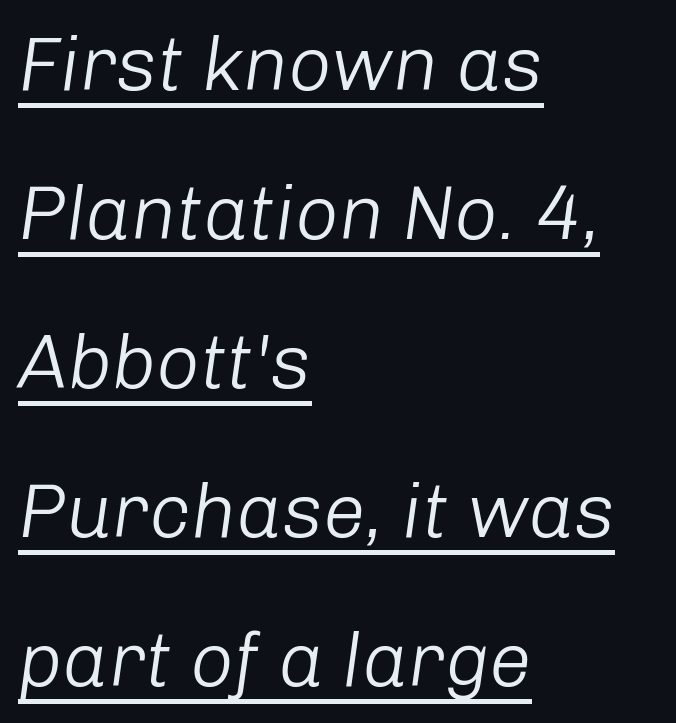
If you drew a line through each stem, it would be angled. Notice the wide empty band between every row — that's loose leading. Reading down the block, your eye returns to a fixed left position each line. What decoration does the sample have? An underline.
